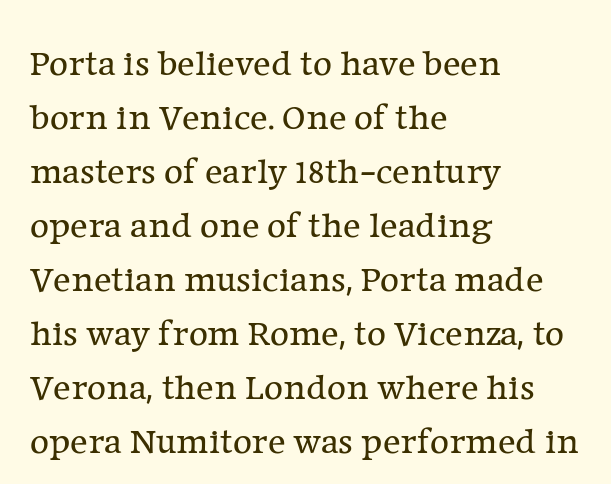
{"serif": "yes", "italic": "no", "bold": "no", "weight": "regular", "width": "normal", "stroke_contrast": "low", "x_height": "medium", "monospaced": "no", "underline": "no", "align": "left", "line_spacing": "normal", "line_spacing_ratio": 1.46, "letter_spacing": "normal", "letter_spacing_em": 0.0, "glyph_px": 37}
